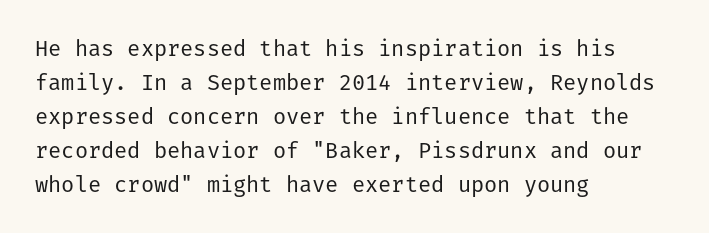
Q: Is the text bold? A: No.
Q: Is the text italic (slanted)? A: No, it is upright.
Q: Is the text underlined? A: No.
Q: How is the paragraph aligned? A: Left-aligned.
Q: Is the spacing between letters normal or unusually wide? A: Normal.
Q: Is the spacing between lines tight, normal or loose? A: Normal.
